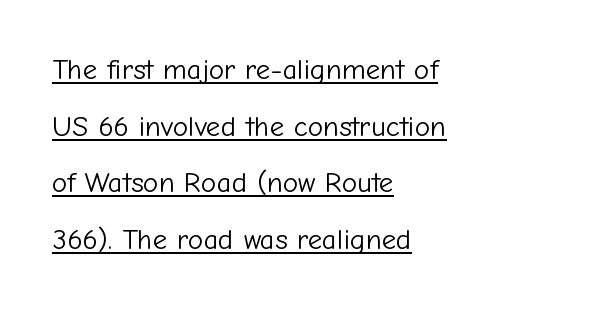
{"serif": "no", "italic": "no", "bold": "no", "weight": "light", "width": "normal", "stroke_contrast": "low", "x_height": "medium", "monospaced": "no", "underline": "yes", "align": "left", "line_spacing": "loose", "line_spacing_ratio": 1.95, "letter_spacing": "normal", "letter_spacing_em": 0.0, "glyph_px": 29}
